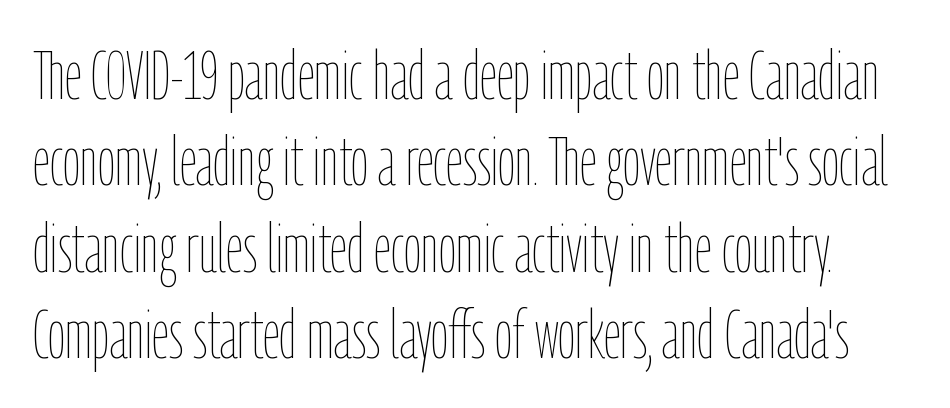
The line texture is even and compact thanks to regular tracking. Decoration check: the copy has no underline. Do the characters align in a grid? No, the font is proportional. If you measured baseline to baseline, you'd find a middling distance.
